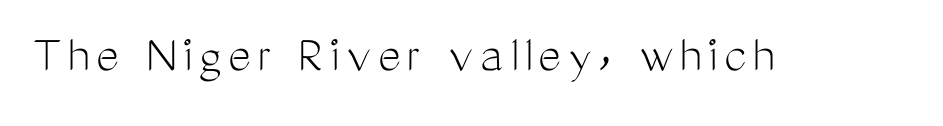
The image shows 54 px light, condensed sans-serif type, upright; set not underlined; medium stroke contrast and a medium x-height.
